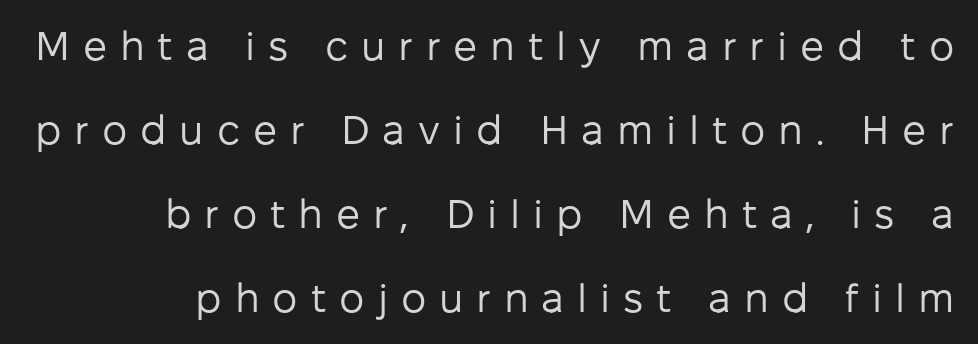
Q: Is the text bold? A: No.
Q: Is the text italic (slanted)? A: No, it is upright.
Q: Is the typeface a serif or a sans-serif typeface? A: Sans-serif.
Q: Is the text underlined? A: No.
Q: How is the paragraph aligned? A: Right-aligned.
Q: Is the spacing between letters normal or unusually wide? A: Unusually wide.
Q: Is the spacing between lines tight, normal or loose? A: Loose.
Q: Width (condensed, normal, or wide)? A: Normal.
Q: Stroke contrast? A: Low.
Q: x-height? A: Medium.
Q: Monospaced? A: No.
